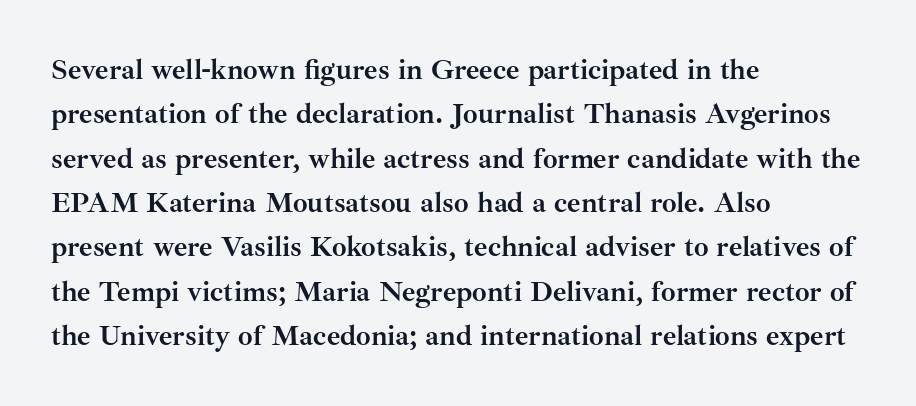
Honestly, there is no underline to notice here at all. Evenly set lines give the paragraph a standard silhouette. Old-style or modern, the face here clearly has serifs. These lines are set flush left with a ragged right edge. Is the type bold? Yes — the strokes are clearly thick and heavy. This sample uses an upright cut, with every glyph sitting square on the baseline.
